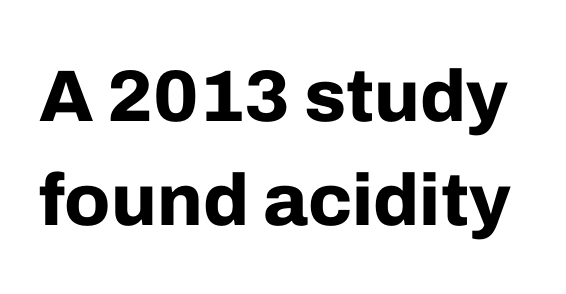
Q: Is the text bold? A: Yes.
Q: Is the text italic (slanted)? A: No, it is upright.
Q: Is the typeface a serif or a sans-serif typeface? A: Sans-serif.
Q: Is the text underlined? A: No.
Q: Is the spacing between letters normal or unusually wide? A: Normal.
Q: Is the spacing between lines tight, normal or loose? A: Normal.
Q: Width (condensed, normal, or wide)? A: Normal.
Q: Stroke contrast? A: Low.
Q: x-height? A: Medium.
Q: Monospaced? A: No.
